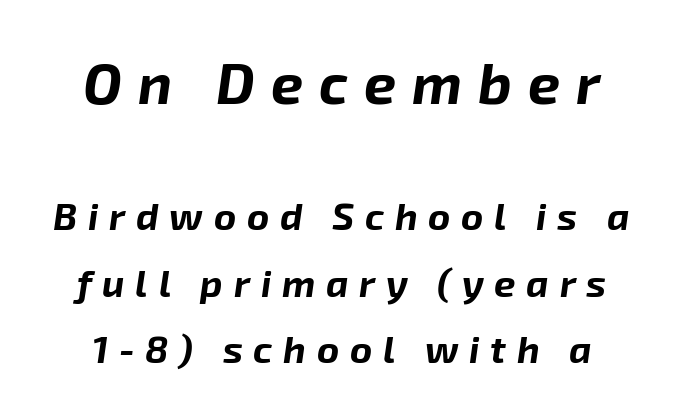
The image shows 57 px bold type, italic (leaning right); set line spacing 1.75x, unusually wide letter spacing (+0.28 em), not underlined; the first (top) block is 1.5x larger; low stroke contrast and a medium x-height.
